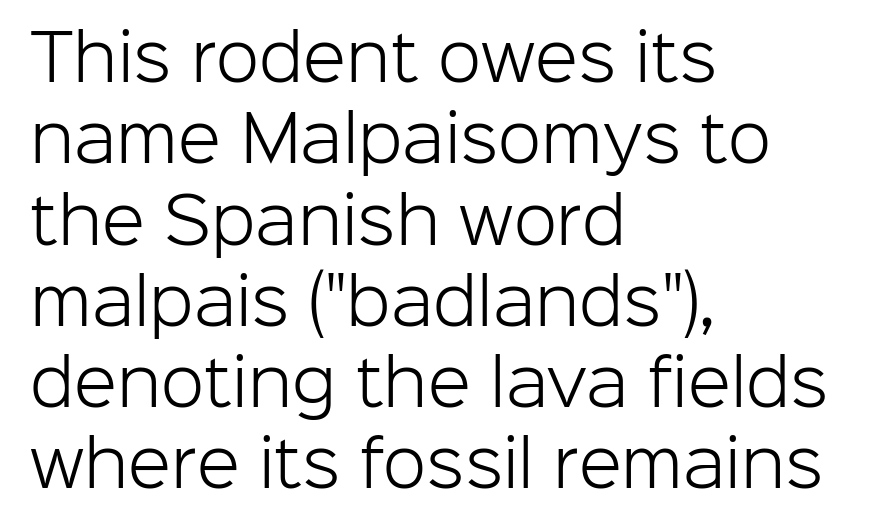
{"serif": "no", "italic": "no", "bold": "no", "weight": "light", "width": "normal", "stroke_contrast": "low", "x_height": "medium", "monospaced": "no", "underline": "no", "align": "left", "line_spacing": "normal", "line_spacing_ratio": 1.29, "letter_spacing": "normal", "letter_spacing_em": 0.0, "glyph_px": 63}
